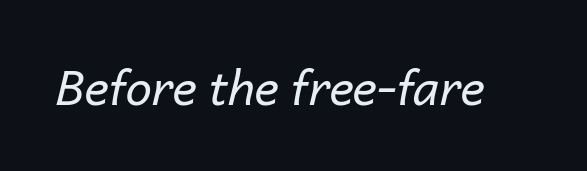
Q: Is the text bold? A: No.
Q: Is the text italic (slanted)? A: Yes, it leans right by about 14 degrees.
Q: Is the text underlined? A: No.
Q: Is the spacing between letters normal or unusually wide? A: Normal.
Q: Width (condensed, normal, or wide)? A: Normal.
Q: Stroke contrast? A: Low.
Q: x-height? A: Medium.
Q: Monospaced? A: No.
